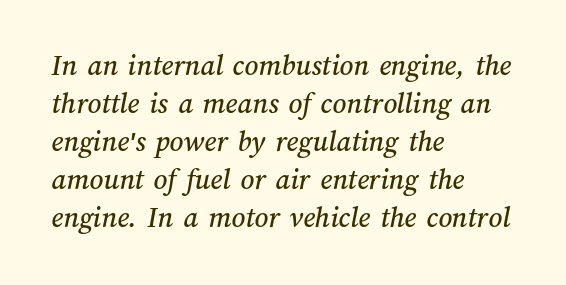
Q: Is the text underlined? A: No.
Q: How is the paragraph aligned? A: Left-aligned.
Q: Is the spacing between letters normal or unusually wide? A: Normal.
Q: Is the spacing between lines tight, normal or loose? A: Normal.
Q: Width (condensed, normal, or wide)? A: Normal.
Q: Stroke contrast? A: Medium.
Q: x-height? A: Medium.
Q: Monospaced? A: No.
